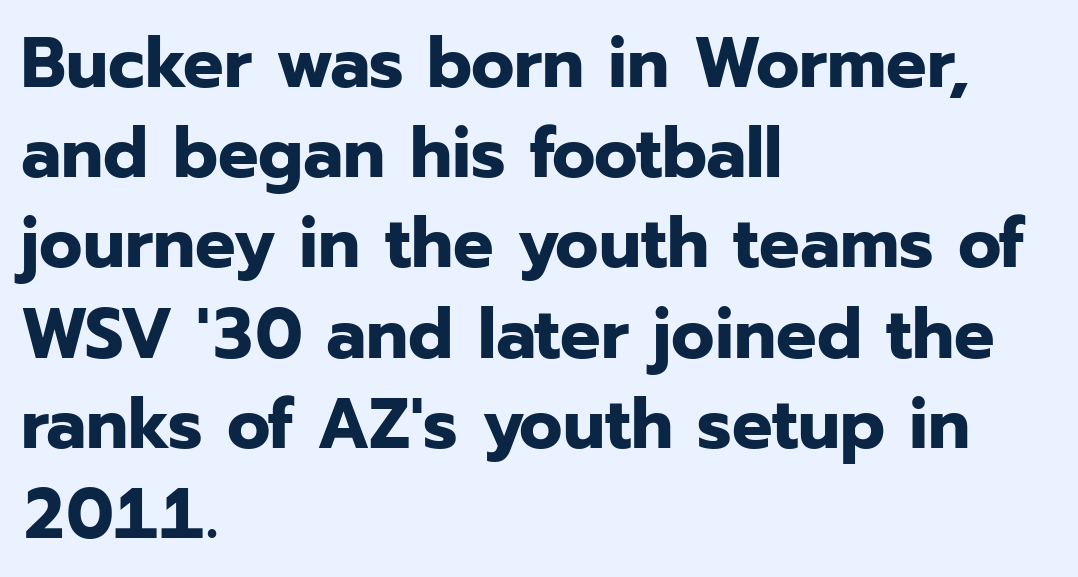
Nobody touched the tracking dial on this one. The axis of the letterforms is exactly vertical. Line starts are locked; line ends wander. Typographic density is high because the face is bold. The designer left line spacing at the default.
